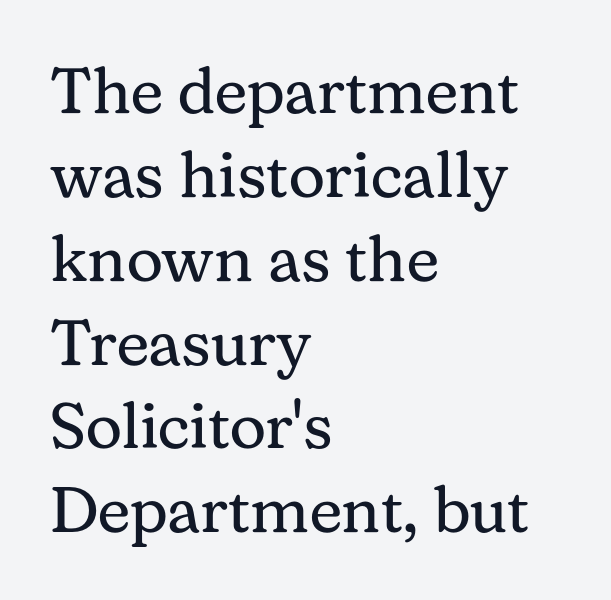
The image shows 64 px regular-weight serif type, upright; set left-aligned, normal line spacing (1.31x), normal letter spacing, not underlined; medium stroke contrast and a medium x-height.
